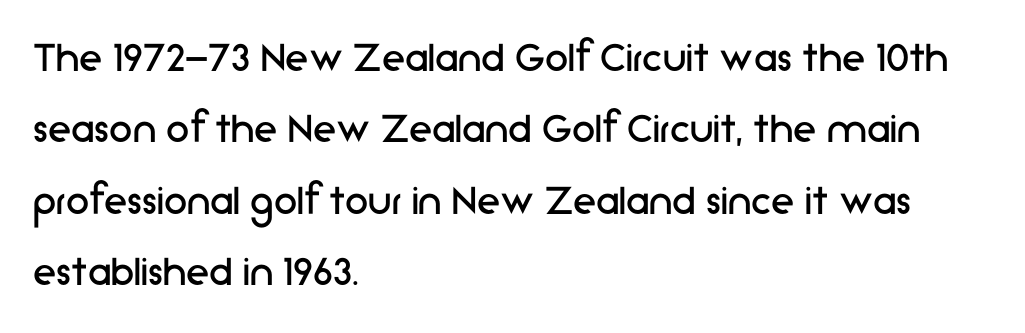
{"serif": "no", "italic": "no", "bold": "no", "weight": "regular", "width": "normal", "stroke_contrast": "low", "x_height": "medium", "monospaced": "no", "underline": "no", "align": "left", "line_spacing": "normal", "line_spacing_ratio": 1.52, "letter_spacing": "normal", "letter_spacing_em": 0.0, "glyph_px": 47}
